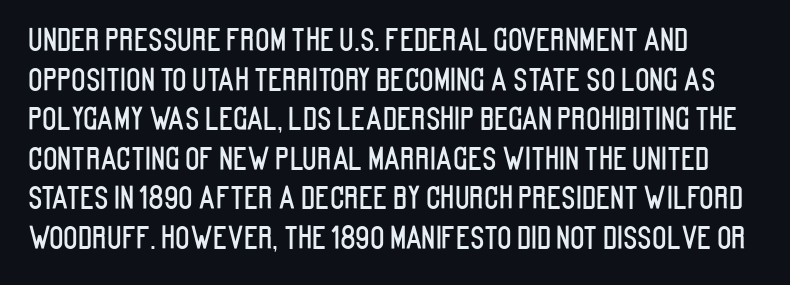
Q: Is the text italic (slanted)? A: No, it is upright.
Q: Is the typeface a serif or a sans-serif typeface? A: Sans-serif.
Q: Is the text underlined? A: No.
Q: How is the paragraph aligned? A: Left-aligned.
Q: Is the spacing between letters normal or unusually wide? A: Normal.
Q: Is the spacing between lines tight, normal or loose? A: Normal.
Q: Width (condensed, normal, or wide)? A: Condensed.
Q: Stroke contrast? A: Low.
Q: x-height? A: Large.
Q: Monospaced? A: No.
